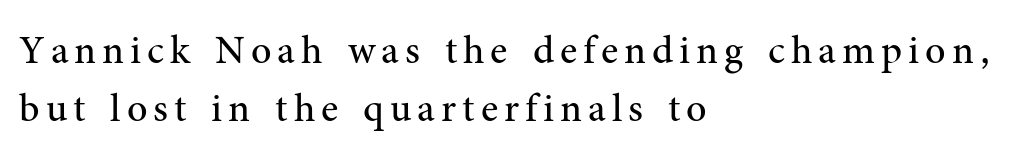
Q: Is the text bold? A: No.
Q: Is the text italic (slanted)? A: No, it is upright.
Q: Is the typeface a serif or a sans-serif typeface? A: Serif.
Q: Is the text underlined? A: No.
Q: How is the paragraph aligned? A: Left-aligned.
Q: Is the spacing between lines tight, normal or loose? A: Normal.
Q: Width (condensed, normal, or wide)? A: Normal.
Q: Stroke contrast? A: Medium.
Q: x-height? A: Medium.
Q: Monospaced? A: No.
